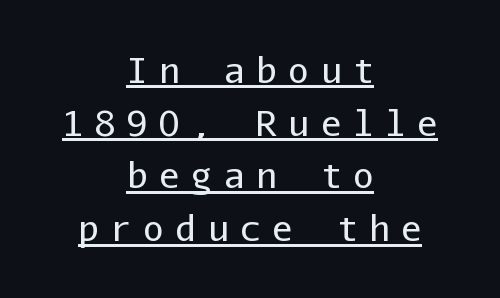
{"serif": "no", "italic": "no", "bold": "no", "weight": "regular", "width": "normal", "stroke_contrast": "low", "x_height": "medium", "monospaced": "yes", "underline": "yes", "align": "center", "line_spacing": "normal", "line_spacing_ratio": 1.55, "letter_spacing": "wide", "letter_spacing_em": 0.35, "glyph_px": 34}
